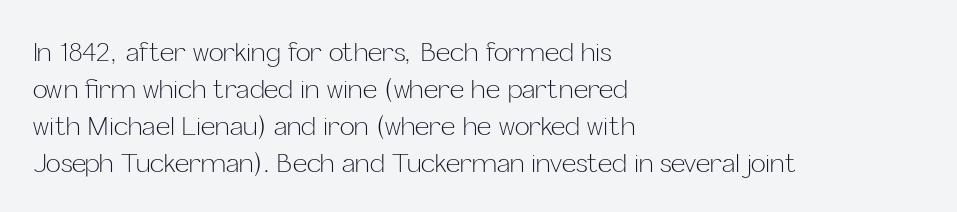
The image shows 25 px text type, upright; set left-aligned, normal line spacing (1.48x), normal letter spacing, not underlined.
